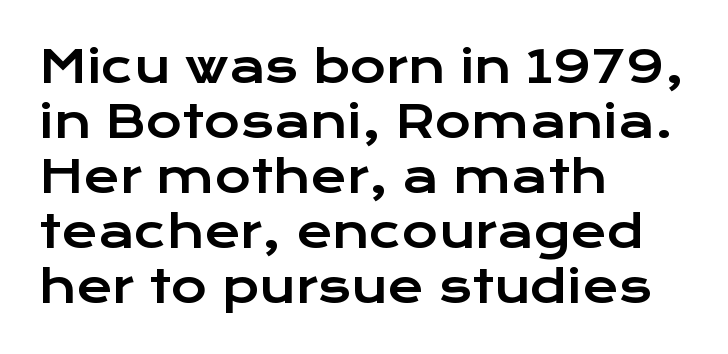
Q: Is the text italic (slanted)? A: No, it is upright.
Q: Is the typeface a serif or a sans-serif typeface? A: Sans-serif.
Q: Is the text underlined? A: No.
Q: How is the paragraph aligned? A: Left-aligned.
Q: Is the spacing between letters normal or unusually wide? A: Normal.
Q: Is the spacing between lines tight, normal or loose? A: Normal.
Q: Width (condensed, normal, or wide)? A: Wide.
Q: Stroke contrast? A: Low.
Q: x-height? A: Medium.
Q: Monospaced? A: No.
